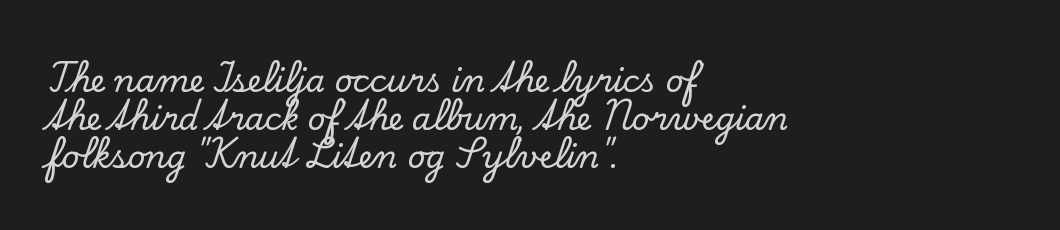
Q: Is the text italic (slanted)? A: Yes.
Q: Is the typeface a serif or a sans-serif typeface? A: Serif.
Q: Is the text underlined? A: No.
Q: How is the paragraph aligned? A: Left-aligned.
Q: Is the spacing between letters normal or unusually wide? A: Normal.
Q: Width (condensed, normal, or wide)? A: Normal.
Q: Stroke contrast? A: Low.
Q: x-height? A: Small.
Q: Monospaced? A: No.
